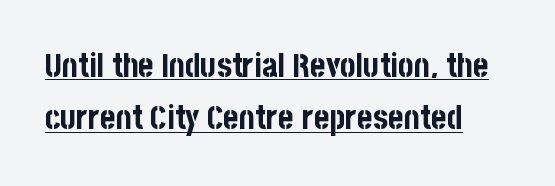
Short note: letters normally spaced. Typeset ragged right — the left edge is the straight one. This sample carries an underscore along the baseline area. Looks like regular typesetting: each glyph gets only the width it needs. The vertical gap from one line to the next is medium.
